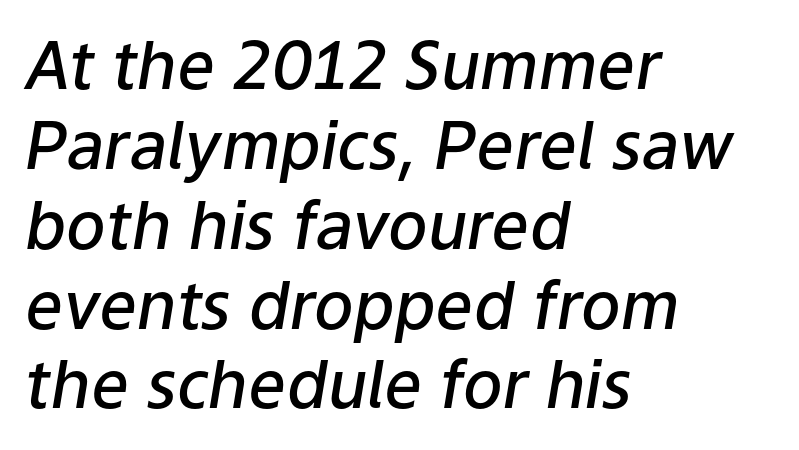
{"italic": "yes", "lean": "right", "slant_degrees": 9, "bold": "semi", "weight": "semibold", "width": "normal", "stroke_contrast": "low", "x_height": "medium", "monospaced": "no", "underline": "no", "align": "left", "line_spacing_ratio": 1.21, "letter_spacing": "normal", "letter_spacing_em": 0.0, "glyph_px": 66}
